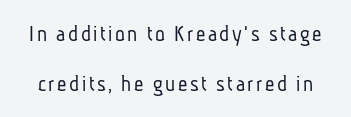
What's the leading like? Stretched, with rows far apart. The strokes are not fattened; the text isn't bold. Check under the words: just untouched page.
